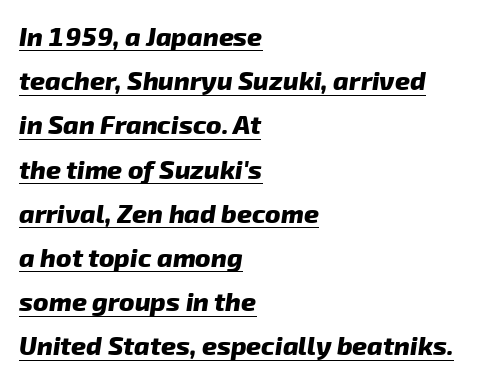
The image shows 26 px bold type; set left-aligned, normal line spacing (1.7x), normal letter spacing, underlined.
